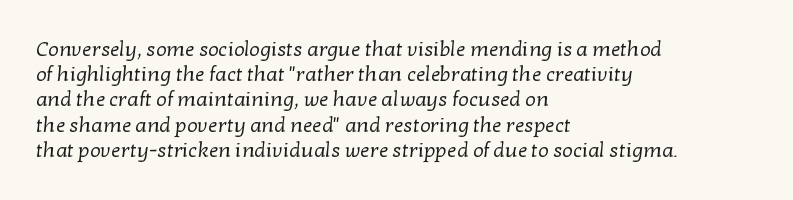
Q: Is the text bold? A: No.
Q: Is the text underlined? A: No.
Q: How is the paragraph aligned? A: Left-aligned.
Q: Is the spacing between letters normal or unusually wide? A: Normal.
